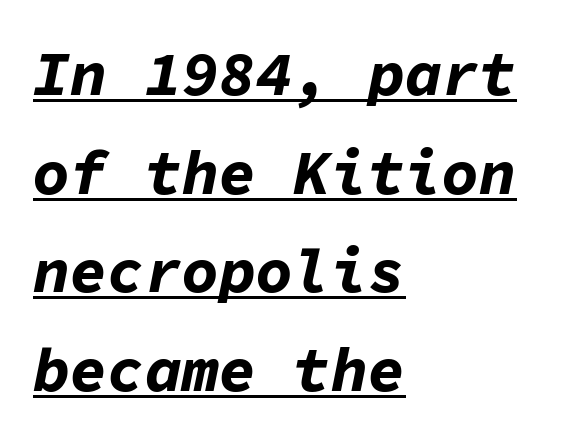
{"italic": "yes", "lean": "right", "slant_degrees": 11, "bold": "yes", "weight": "bold", "width": "normal", "stroke_contrast": "low", "x_height": "medium", "monospaced": "yes", "underline": "yes", "align": "left", "line_spacing": "normal", "line_spacing_ratio": 1.59, "letter_spacing": "normal", "letter_spacing_em": 0.0, "glyph_px": 62}
